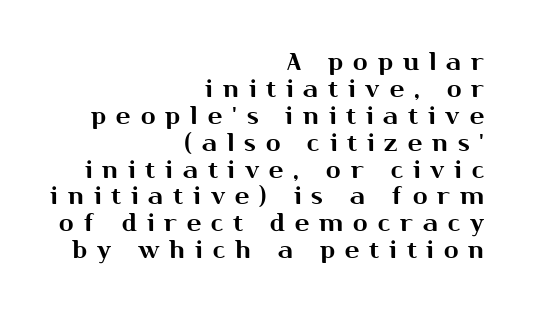
The image shows 24 px text type, upright; set right-aligned, tight line spacing (1.12x), unusually wide letter spacing (+0.42 em), not underlined.
